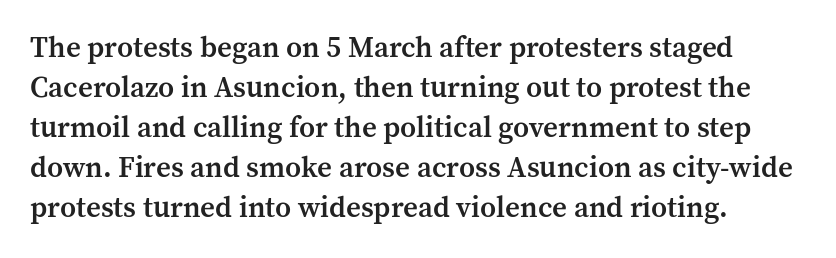
The image shows 29 px semibold serif type, upright; set left-aligned, normal line spacing (1.38x), normal letter spacing, not underlined; medium stroke contrast and a medium x-height.
